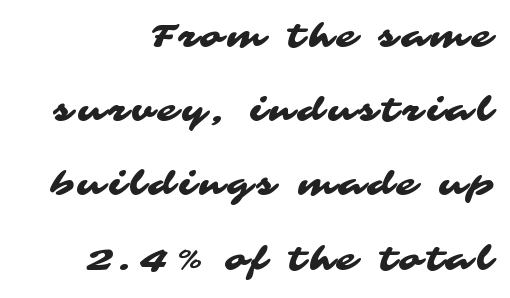
This rendering employs a face without finishing strokes, i.e., a sans-serif. The letters advance in unequal steps, a hallmark of proportional type. The vertical gap from one line to the next is large. Layout note: lines flush right.
